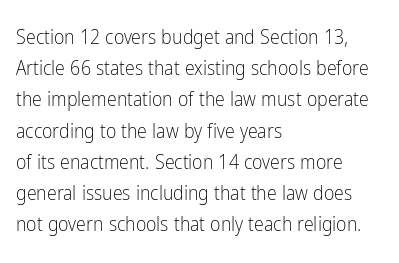
Q: Is the text bold? A: No.
Q: Is the text italic (slanted)? A: No, it is upright.
Q: Is the text underlined? A: No.
Q: How is the paragraph aligned? A: Left-aligned.
Q: Is the spacing between letters normal or unusually wide? A: Normal.
Q: Is the spacing between lines tight, normal or loose? A: Normal.
